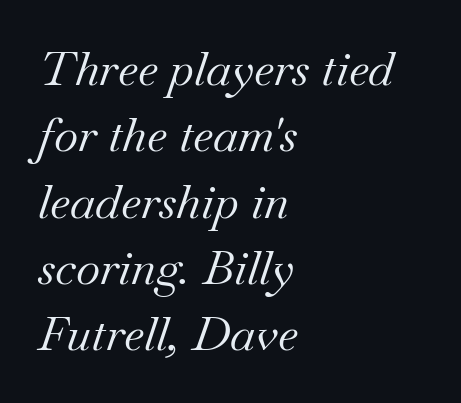
The font is comparable to plain body text, perhaps lighter. Evenly set lines give the paragraph a standard silhouette. The setting favours the left margin, as ordinary paragraphs usually do. Every character sits at an angle, as italics do.
